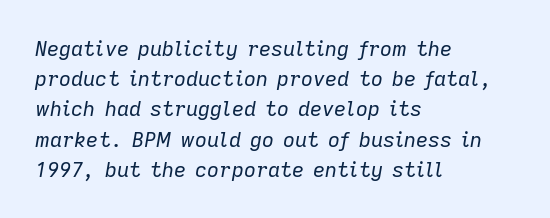
{"italic": "yes", "lean": "right", "slant_degrees": 9, "bold": "no", "underline": "no", "align": "left", "line_spacing": "normal", "line_spacing_ratio": 1.44, "letter_spacing": "normal", "letter_spacing_em": 0.0, "glyph_px": 21}
